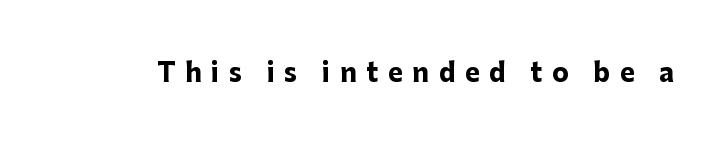
The image shows 25 px bold type, upright; set unusually wide letter spacing (+0.39 em), not underlined.
